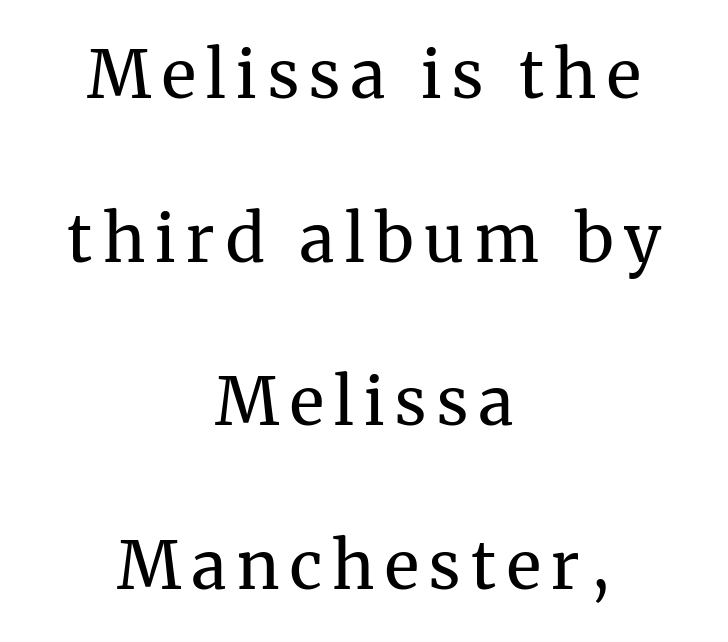
The image shows 66 px regular-weight serif type, upright; set centered, loose line spacing (2.48x), not underlined; medium stroke contrast and a medium x-height.
